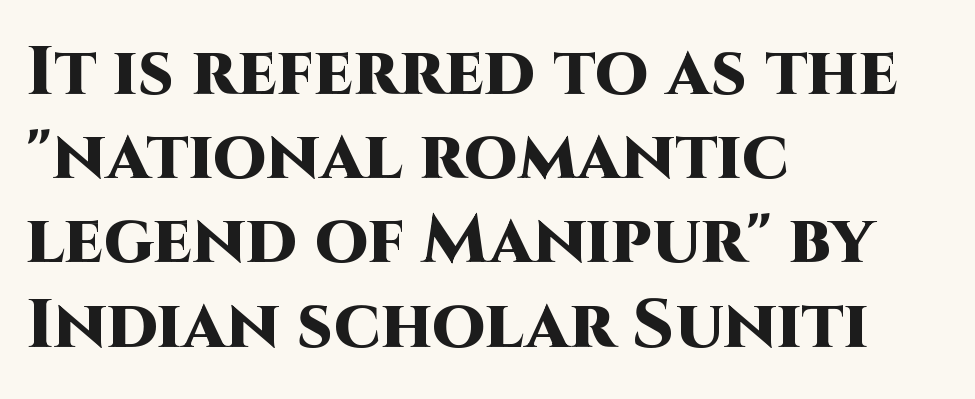
{"serif": "no", "italic": "no", "bold": "yes", "weight": "heavy", "width": "normal", "stroke_contrast": "high", "x_height": "large", "monospaced": "no", "underline": "no", "align": "left", "line_spacing_ratio": 1.22, "letter_spacing": "normal", "letter_spacing_em": 0.0, "glyph_px": 69}
